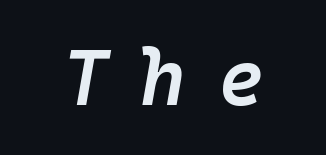
The typography opts for an oblique posture over an upright one. Unmarked baselines from the first word to the last. Is this a fixed-width face? Yes — each glyph sits in an identical cell. The rendering inserts visible extra space after every character.
